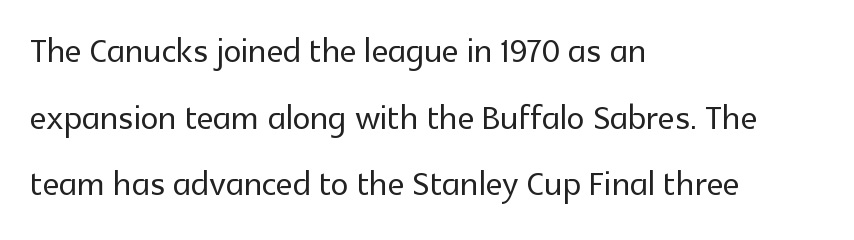
Each row of text sits above clean, open space. The typesetter chose a ragged-right arrangement here. Character widths vary here, with narrow letters taking less room than wide ones. Evenly set lines give the paragraph a standard silhouette. Serifs: no, the terminals of the letterforms are clean. No extra tracking has been applied to these lines.
